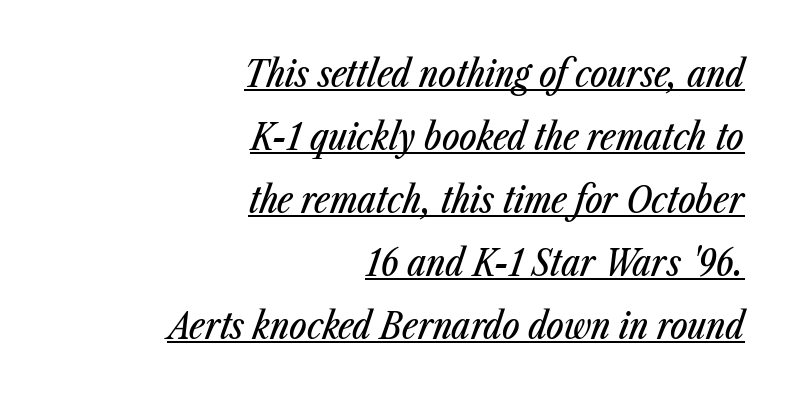
The image shows 37 px condensed type, italic (leaning right); set right-aligned, normal line spacing (1.7x), normal letter spacing, underlined; low stroke contrast and a medium x-height.
